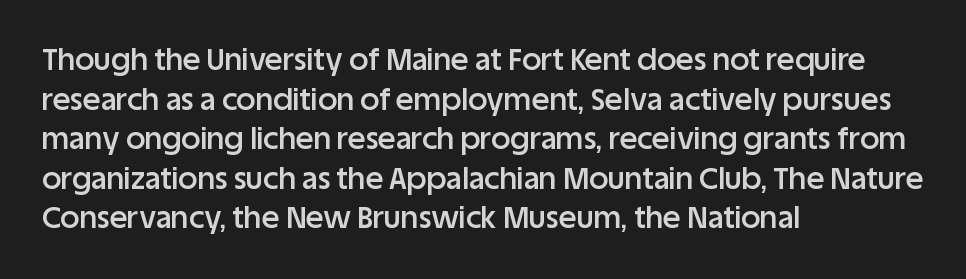
Q: Is the text bold? A: Semi-bold.
Q: Is the text italic (slanted)? A: No, it is upright.
Q: Is the typeface a serif or a sans-serif typeface? A: Sans-serif.
Q: Is the text underlined? A: No.
Q: How is the paragraph aligned? A: Left-aligned.
Q: Is the spacing between letters normal or unusually wide? A: Normal.
Q: Is the spacing between lines tight, normal or loose? A: Normal.
Q: Width (condensed, normal, or wide)? A: Normal.
Q: Stroke contrast? A: Low.
Q: x-height? A: Large.
Q: Monospaced? A: No.
